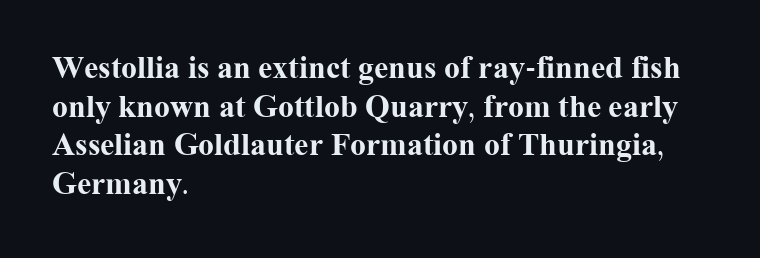
{"serif": "yes", "italic": "no", "bold": "yes", "weight": "bold", "width": "normal", "stroke_contrast": "medium", "x_height": "medium", "monospaced": "no", "underline": "no", "align": "left", "line_spacing_ratio": 1.21, "letter_spacing": "normal", "letter_spacing_em": 0.0, "glyph_px": 32}
